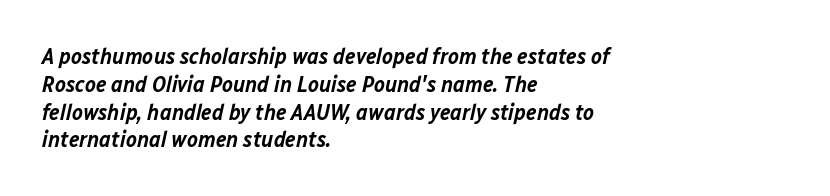
Q: Is the text bold? A: Semi-bold.
Q: Is the text italic (slanted)? A: Yes, it leans right by about 12 degrees.
Q: Is the text underlined? A: No.
Q: How is the paragraph aligned? A: Left-aligned.
Q: Is the spacing between letters normal or unusually wide? A: Normal.
